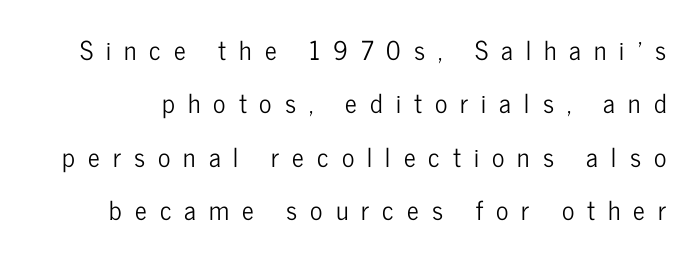
Q: Is the text italic (slanted)? A: No, it is upright.
Q: Is the text underlined? A: No.
Q: Is the spacing between letters normal or unusually wide? A: Unusually wide.
Q: Is the spacing between lines tight, normal or loose? A: Loose.
